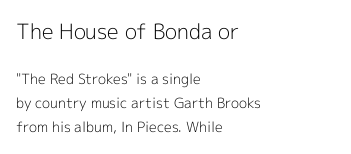
Q: Is the text bold? A: No.
Q: Is the text italic (slanted)? A: No, it is upright.
Q: Is the text underlined? A: No.
Q: How is the paragraph aligned? A: Left-aligned.
Q: Is the spacing between letters normal or unusually wide? A: Normal.
Q: Is the spacing between lines tight, normal or loose? A: Normal.
Q: Which block of text is set in a larger size, the first (top) or the second (bottom)? A: The first (top) one.
